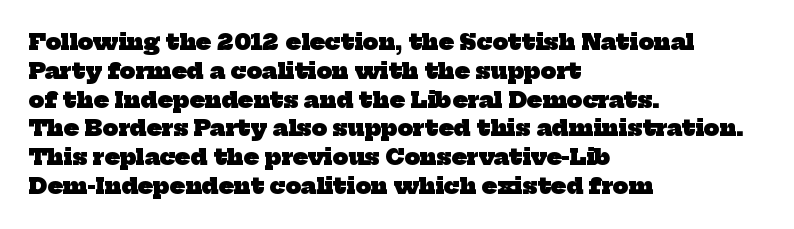
{"bold": "yes", "underline": "no", "align": "left", "line_spacing": "normal", "line_spacing_ratio": 1.31, "letter_spacing": "normal", "letter_spacing_em": 0.0, "glyph_px": 22}
